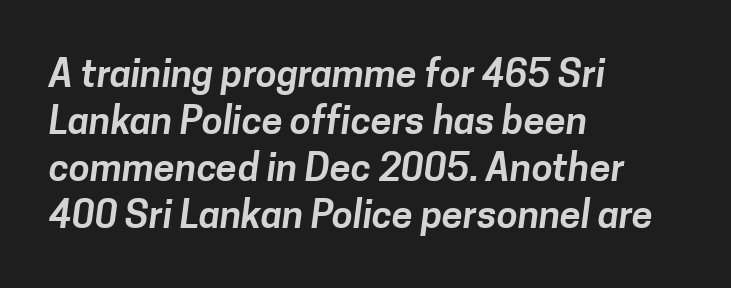
The glyphs in this specimen are sans serif. There is no visible air inserted between adjacent glyphs. A bare baseline throughout the passage. Line beginnings align vertically; line endings do not.
